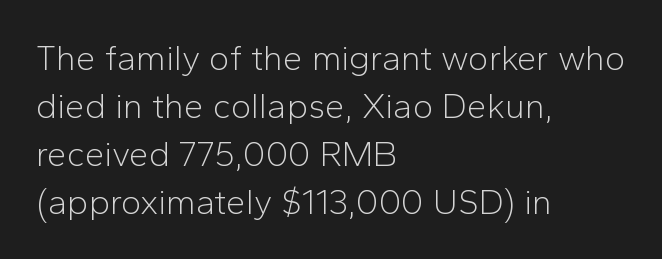
The letterforms sit shoulder to shoulder at normal distance. Notice how the stems are strictly vertical — no italics here. Decoration check: the copy has no underline. You could not count columns in this text — the font is proportionally spaced. Check where the strokes stop: nothing finishes them off — pure sans.
